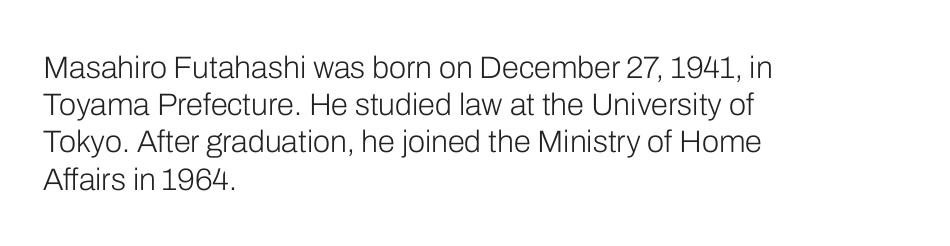
You could not count columns in this text — the font is proportionally spaced. The gaps between neighbouring characters are ordinary and unremarkable. Summary of weight: not heavy and not bold. The paragraph shown leans on its left margin.
